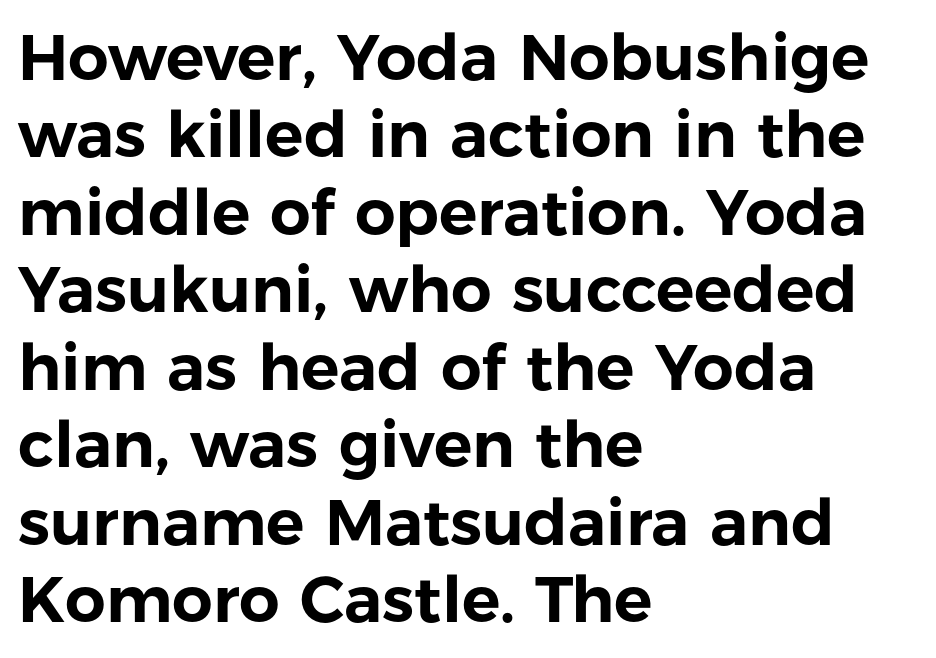
{"serif": "no", "italic": "no", "width": "normal", "stroke_contrast": "low", "x_height": "medium", "monospaced": "no", "underline": "no", "align": "left", "line_spacing_ratio": 1.21, "letter_spacing": "normal", "letter_spacing_em": 0.0, "glyph_px": 64}
